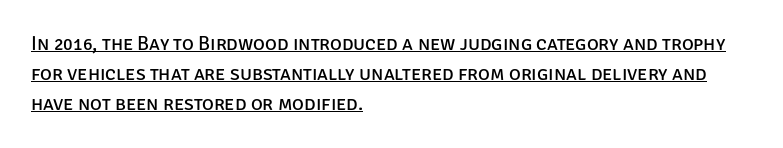
{"italic": "no", "bold": "no", "underline": "yes", "align": "left", "line_spacing": "normal", "line_spacing_ratio": 1.51, "letter_spacing": "normal", "letter_spacing_em": 0.0, "glyph_px": 20}
